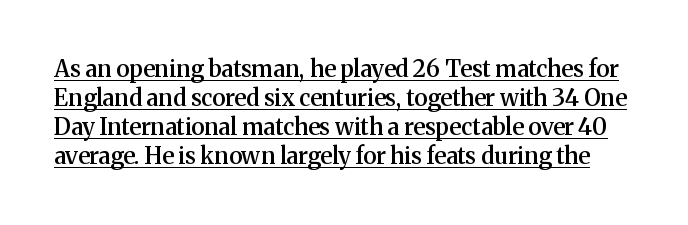
Q: Is the text bold? A: Semi-bold.
Q: Is the text italic (slanted)? A: No, it is upright.
Q: Is the text underlined? A: Yes.
Q: Is the spacing between letters normal or unusually wide? A: Normal.
Q: Is the spacing between lines tight, normal or loose? A: Normal.
